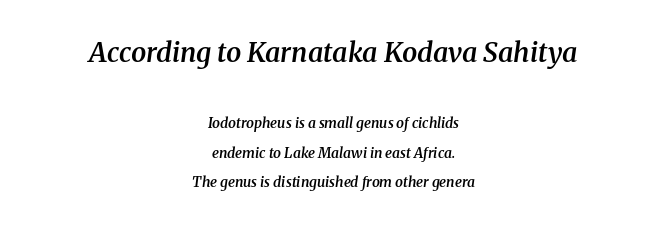
Q: Is the text bold? A: Semi-bold.
Q: Is the text italic (slanted)? A: Yes, it leans right by about 8 degrees.
Q: Is the text underlined? A: No.
Q: How is the paragraph aligned? A: Centered.
Q: Is the spacing between letters normal or unusually wide? A: Normal.
Q: Is the spacing between lines tight, normal or loose? A: Loose.
Q: Which block of text is set in a larger size, the first (top) or the second (bottom)? A: The first (top) one.
